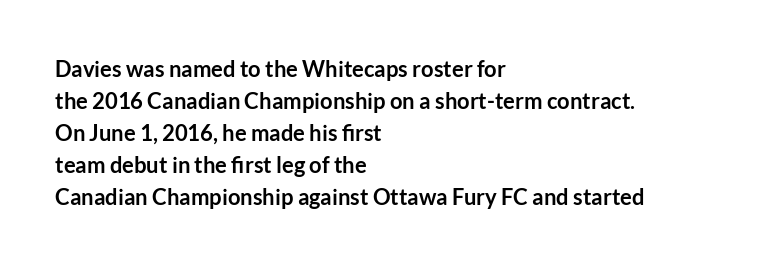
These lines were composed using upright roman letters. Bare-footed words on every line. The vertical gap from one line to the next is medium. Leftover space on each line is placed entirely after the last word. The line texture is even and compact thanks to regular tracking.
